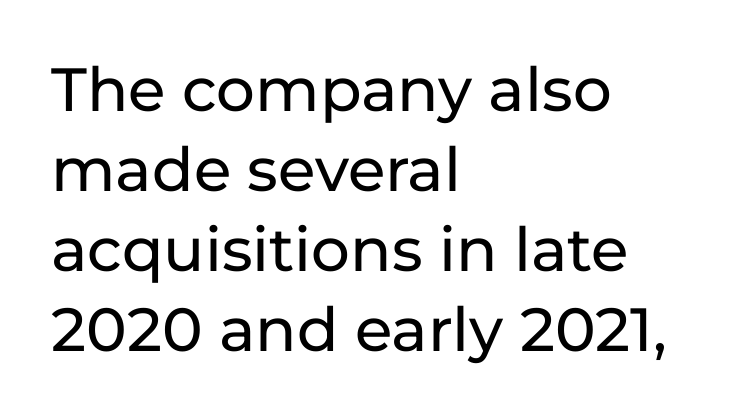
Q: Is the text italic (slanted)? A: No, it is upright.
Q: Is the typeface a serif or a sans-serif typeface? A: Sans-serif.
Q: Is the text underlined? A: No.
Q: How is the paragraph aligned? A: Left-aligned.
Q: Is the spacing between letters normal or unusually wide? A: Normal.
Q: Is the spacing between lines tight, normal or loose? A: Normal.
Q: Width (condensed, normal, or wide)? A: Normal.
Q: Stroke contrast? A: Low.
Q: x-height? A: Medium.
Q: Monospaced? A: No.
